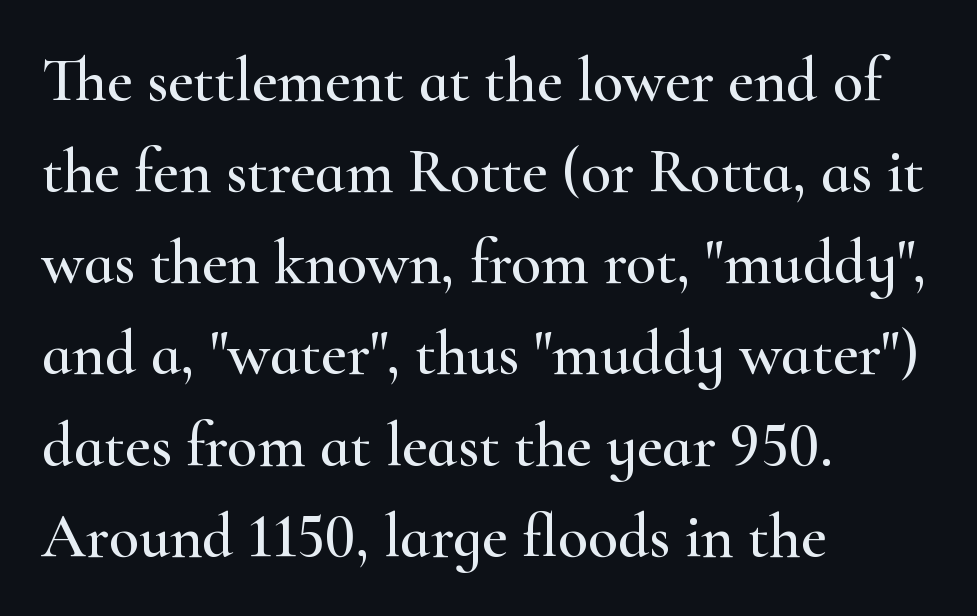
{"serif": "yes", "italic": "no", "width": "wide", "stroke_contrast": "high", "x_height": "small", "monospaced": "no", "underline": "no", "align": "left", "line_spacing": "normal", "line_spacing_ratio": 1.47, "letter_spacing": "normal", "letter_spacing_em": 0.0, "glyph_px": 62}
